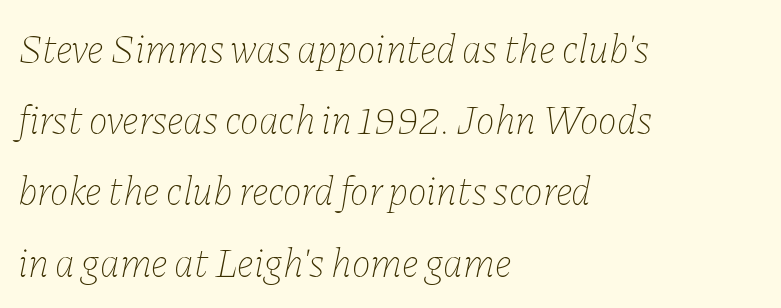
The image shows 40 px thin type, italic (leaning right); set left-aligned, line spacing 1.78x, normal letter spacing, not underlined; low stroke contrast and a medium x-height.
